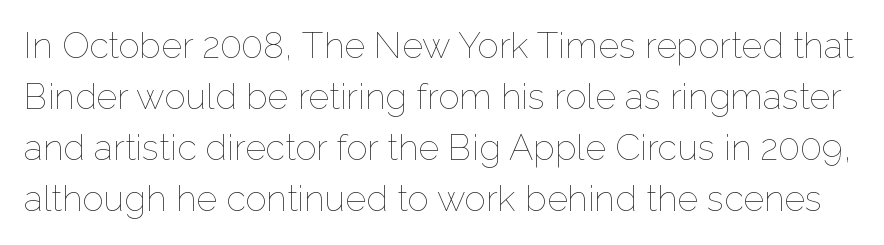
The image shows 36 px thin type, upright; set normal line spacing (1.42x), normal letter spacing, not underlined; low stroke contrast and a medium x-height.
